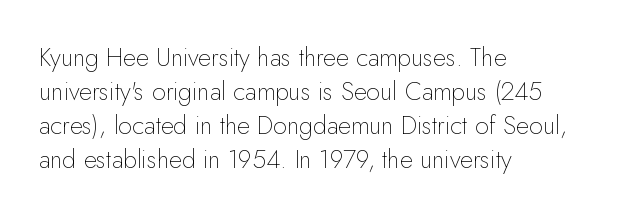
The image shows 25 px text type, upright; set left-aligned, normal line spacing (1.36x), normal letter spacing, not underlined.
